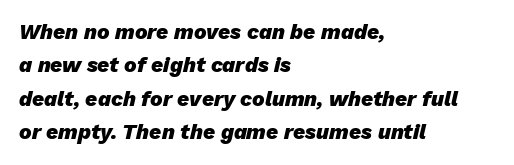
The image shows 21 px bold type, italic (leaning right); set left-aligned, normal line spacing (1.59x), normal letter spacing, not underlined.
